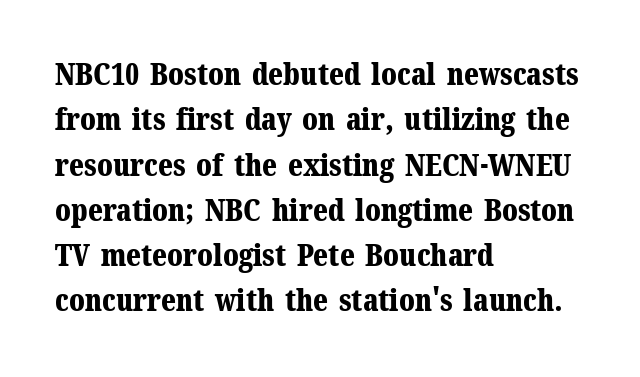
The image shows 30 px bold serif type, upright; set left-aligned, normal line spacing (1.51x), normal letter spacing, not underlined; medium stroke contrast and a medium x-height.
